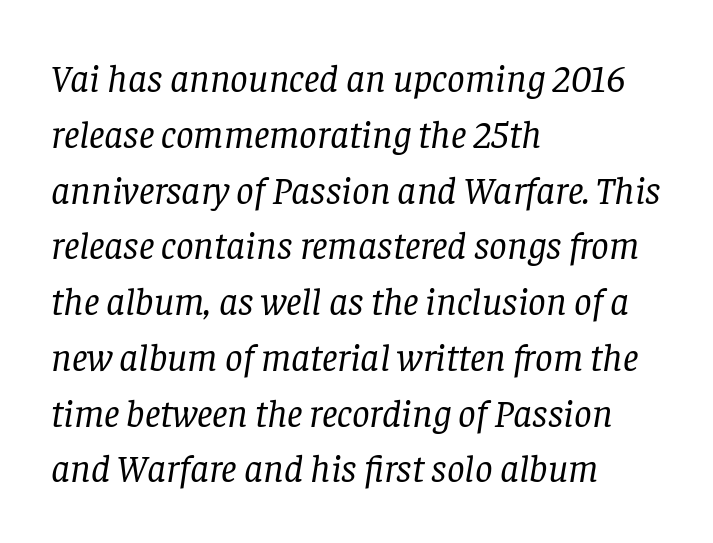
The image shows 39 px regular-weight serif type, italic (leaning right); set left-aligned, normal line spacing (1.43x), normal letter spacing, not underlined; low stroke contrast and a large x-height.
